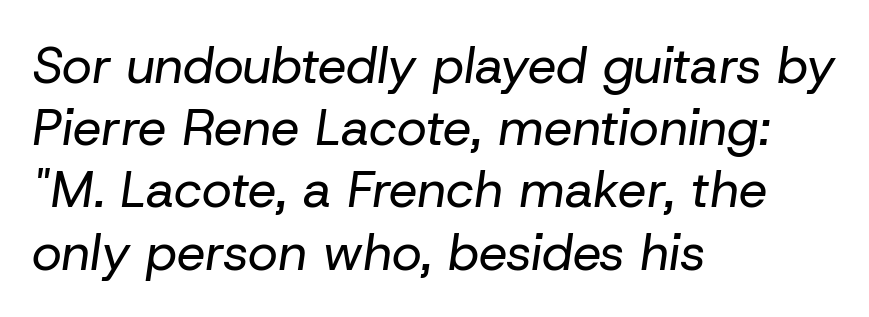
{"italic": "yes", "lean": "right", "slant_degrees": 8, "bold": "no", "weight": "regular", "width": "normal", "stroke_contrast": "low", "x_height": "medium", "monospaced": "no", "underline": "no", "align": "left", "line_spacing_ratio": 1.22, "letter_spacing": "normal", "letter_spacing_em": 0.0, "glyph_px": 51}
